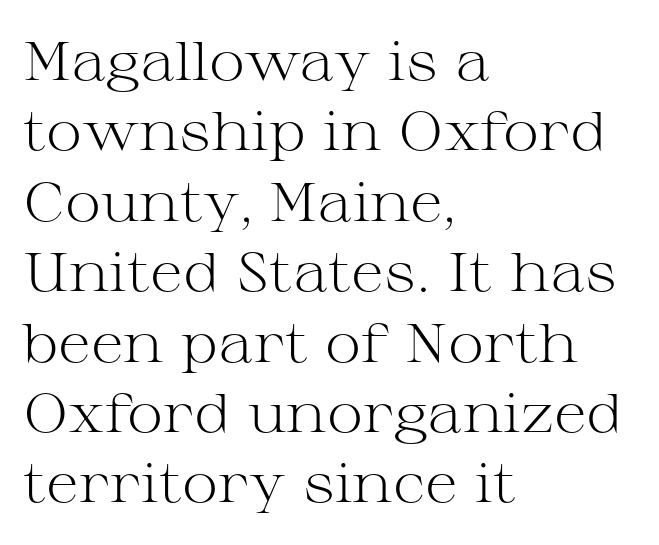
Q: Is the text bold? A: No.
Q: Is the text italic (slanted)? A: No, it is upright.
Q: Is the typeface a serif or a sans-serif typeface? A: Serif.
Q: Is the text underlined? A: No.
Q: How is the paragraph aligned? A: Left-aligned.
Q: Is the spacing between letters normal or unusually wide? A: Normal.
Q: Is the spacing between lines tight, normal or loose? A: Normal.
Q: Width (condensed, normal, or wide)? A: Wide.
Q: Stroke contrast? A: Medium.
Q: x-height? A: Medium.
Q: Monospaced? A: No.
